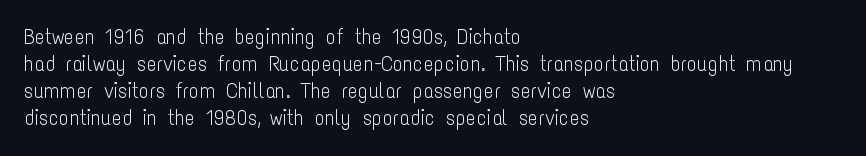
{"italic": "no", "bold": "no", "underline": "no", "align": "left", "line_spacing": "normal", "line_spacing_ratio": 1.29, "letter_spacing": "normal", "letter_spacing_em": 0.0, "glyph_px": 21}
